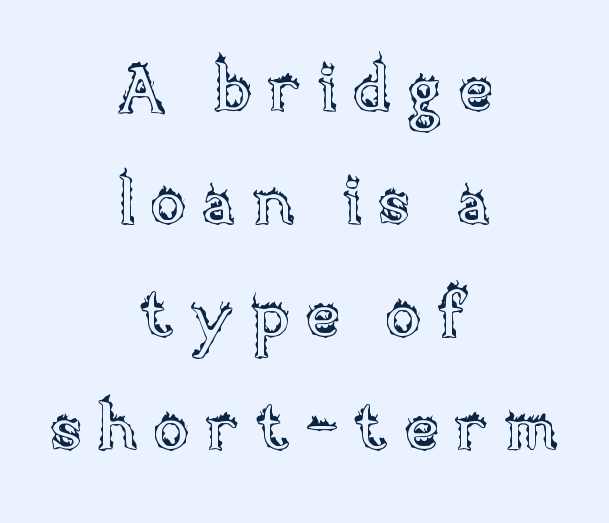
The image shows 65 px text type, upright; set centered, line spacing 1.74x, unusually wide letter spacing (+0.24 em), not underlined; a large x-height.
